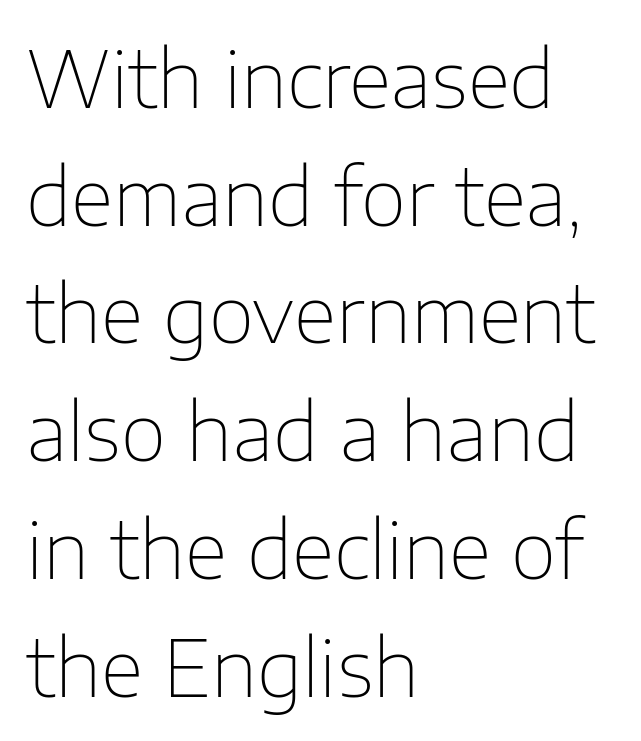
{"serif": "no", "italic": "no", "bold": "no", "weight": "thin", "width": "normal", "stroke_contrast": "low", "x_height": "medium", "monospaced": "no", "underline": "no", "align": "left", "line_spacing": "normal", "line_spacing_ratio": 1.49, "letter_spacing": "normal", "letter_spacing_em": 0.0, "glyph_px": 79}
